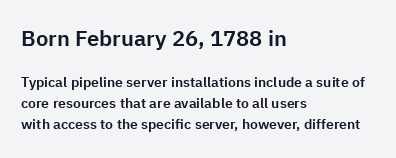
{"italic": "no", "underline": "no", "align": "left", "line_spacing": "normal", "line_spacing_ratio": 1.48, "letter_spacing": "normal", "letter_spacing_em": 0.0, "larger_block": "first", "size_ratio": 1.57, "glyph_px": 22}
